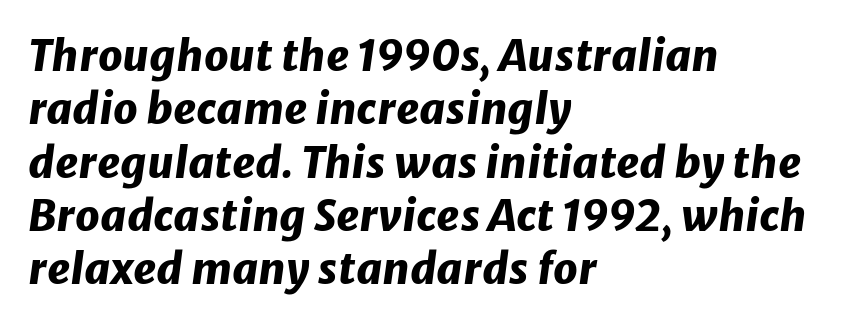
Q: Is the text bold? A: Yes.
Q: Is the text italic (slanted)? A: Yes, it leans right by about 8 degrees.
Q: Is the text underlined? A: No.
Q: How is the paragraph aligned? A: Left-aligned.
Q: Is the spacing between letters normal or unusually wide? A: Normal.
Q: Width (condensed, normal, or wide)? A: Normal.
Q: Stroke contrast? A: Low.
Q: x-height? A: Medium.
Q: Monospaced? A: No.
